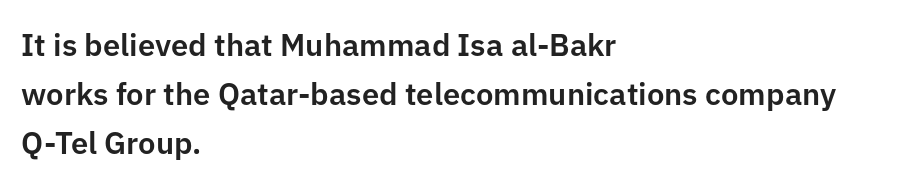
The image shows 31 px sans-serif type, upright; set left-aligned, normal line spacing (1.58x), normal letter spacing, not underlined; low stroke contrast and a medium x-height.
